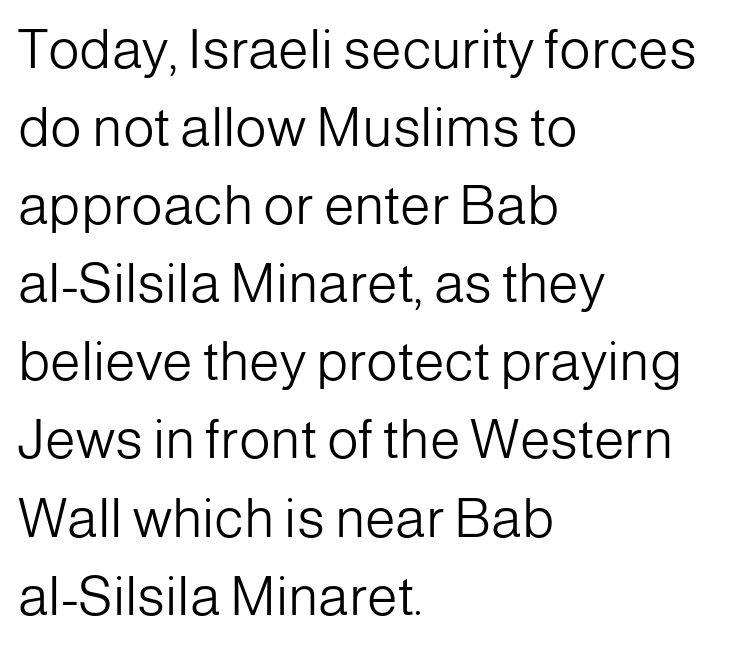
The image shows 55 px light sans-serif type, upright; set left-aligned, normal line spacing (1.42x), normal letter spacing, not underlined; low stroke contrast and a medium x-height.
